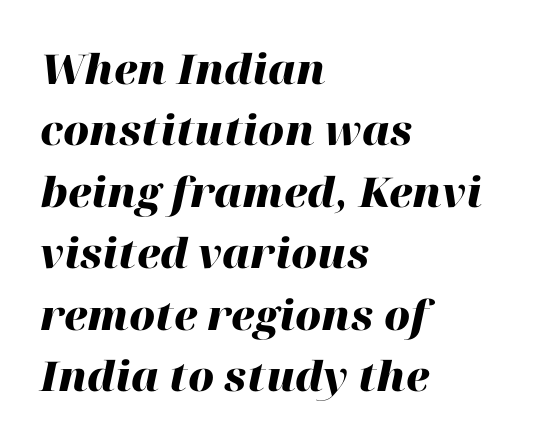
The strip under each line holds only bare page. Caption: standard tracking, unaltered. The setting favours the left margin, as ordinary paragraphs usually do. Regular leading. This is oblique type, the kind used for emphasis or titles.
